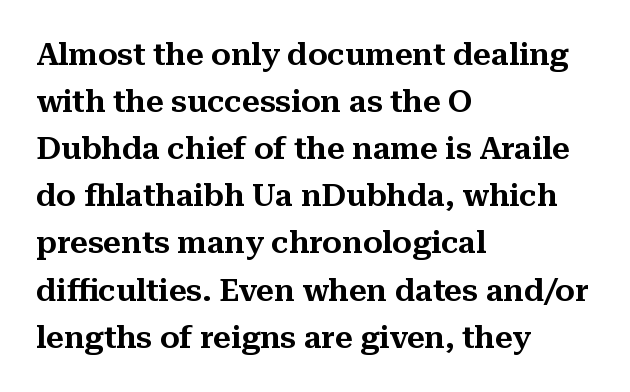
Q: Is the text italic (slanted)? A: No, it is upright.
Q: Is the typeface a serif or a sans-serif typeface? A: Serif.
Q: Is the text underlined? A: No.
Q: How is the paragraph aligned? A: Left-aligned.
Q: Is the spacing between letters normal or unusually wide? A: Normal.
Q: Is the spacing between lines tight, normal or loose? A: Normal.
Q: Width (condensed, normal, or wide)? A: Normal.
Q: Stroke contrast? A: Medium.
Q: x-height? A: Medium.
Q: Monospaced? A: No.
